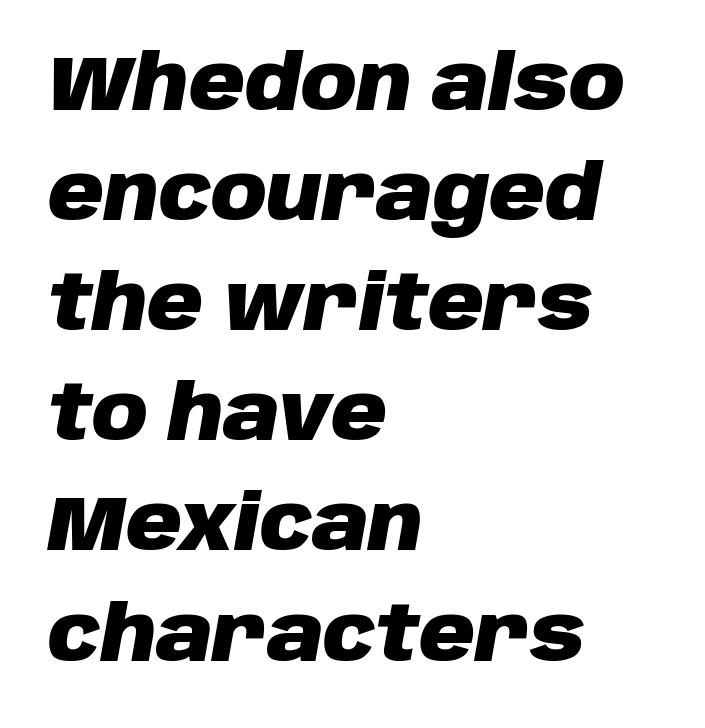
Check the space under the baseline: it is left empty. Stroke thickness is high; the sample reads as a true bold. Successive baselines arrive at the customary interval. The compositor pushed each line to the left boundary. Varying glyph widths throughout — classic text-font behaviour. The rendering applies a slant to the glyphs.
